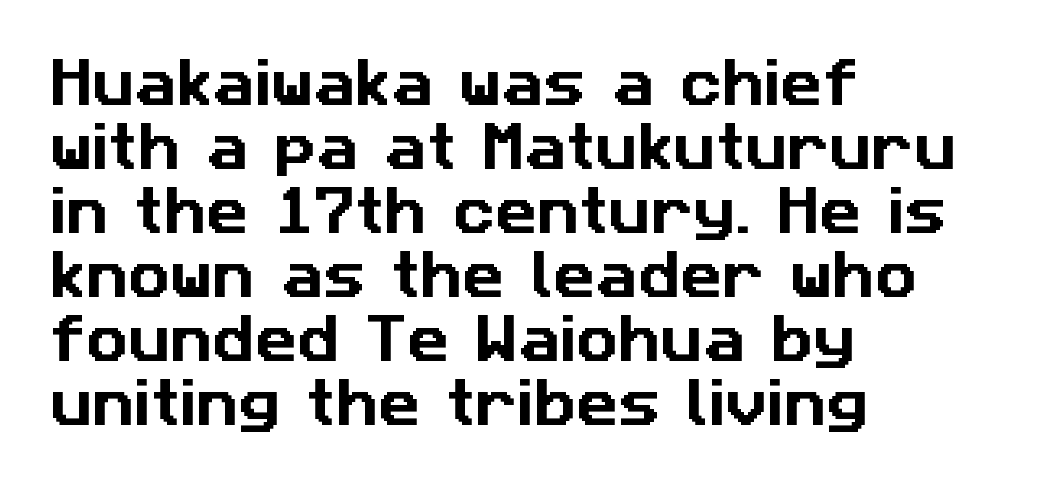
{"serif": "no", "width": "normal", "stroke_contrast": "low", "x_height": "medium", "monospaced": "no", "underline": "no", "align": "left", "line_spacing_ratio": 1.23, "letter_spacing": "normal", "letter_spacing_em": 0.0, "glyph_px": 52}
